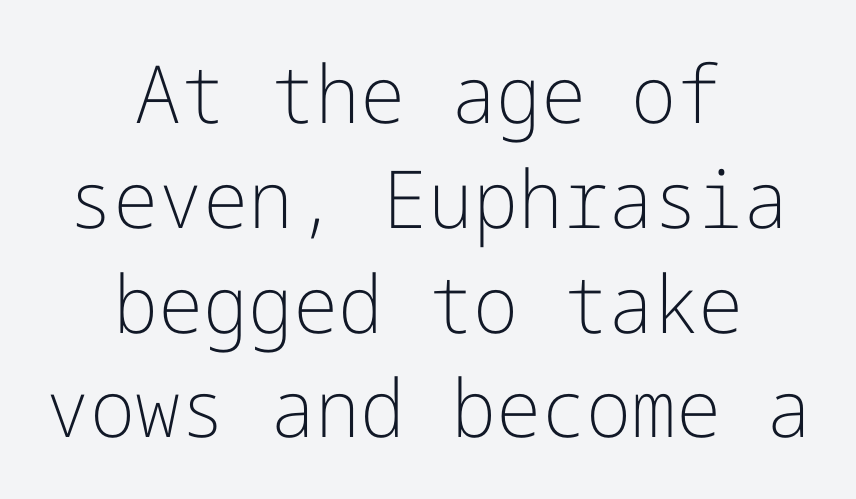
Ordinary non-slanted type is in use. This rendering features lettering with no underline. The glyphs in this specimen are sans serif. This is not heavy type; no bold has been used.
